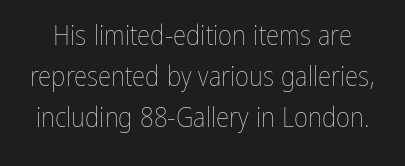
Q: Is the text bold? A: No.
Q: Is the text italic (slanted)? A: No, it is upright.
Q: Is the text underlined? A: No.
Q: Is the spacing between letters normal or unusually wide? A: Normal.
Q: Is the spacing between lines tight, normal or loose? A: Normal.
